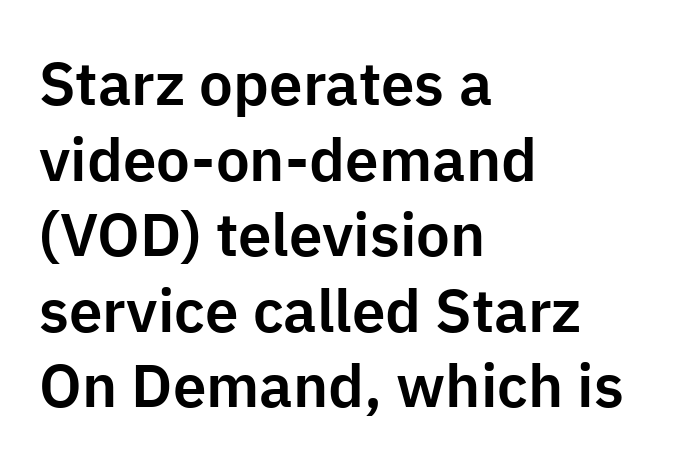
Q: Is the text italic (slanted)? A: No, it is upright.
Q: Is the typeface a serif or a sans-serif typeface? A: Sans-serif.
Q: Is the text underlined? A: No.
Q: How is the paragraph aligned? A: Left-aligned.
Q: Is the spacing between letters normal or unusually wide? A: Normal.
Q: Is the spacing between lines tight, normal or loose? A: Normal.
Q: Width (condensed, normal, or wide)? A: Normal.
Q: Stroke contrast? A: Low.
Q: x-height? A: Medium.
Q: Monospaced? A: No.
